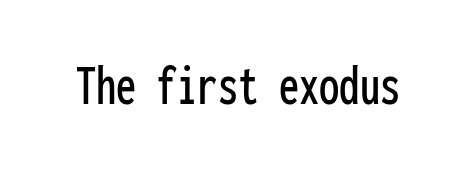
Every stem runs plumb, perpendicular to the baseline. Between one letter and the next there's only the usual sliver of space. Lines of text with bare space underneath. Think of a typewriter: that constant character pitch is what you see here. The letters carry no serifs — their stems end cleanly without finishing strokes.
